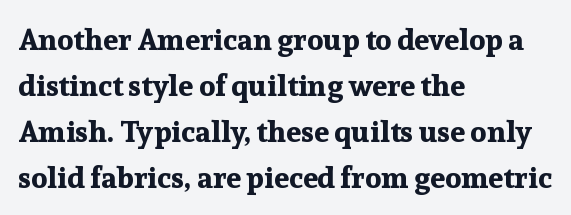
Q: Is the text bold? A: Yes.
Q: Is the text italic (slanted)? A: No, it is upright.
Q: Is the typeface a serif or a sans-serif typeface? A: Serif.
Q: Is the text underlined? A: No.
Q: How is the paragraph aligned? A: Left-aligned.
Q: Is the spacing between letters normal or unusually wide? A: Normal.
Q: Is the spacing between lines tight, normal or loose? A: Normal.
Q: Width (condensed, normal, or wide)? A: Normal.
Q: Stroke contrast? A: Low.
Q: x-height? A: Medium.
Q: Monospaced? A: No.
